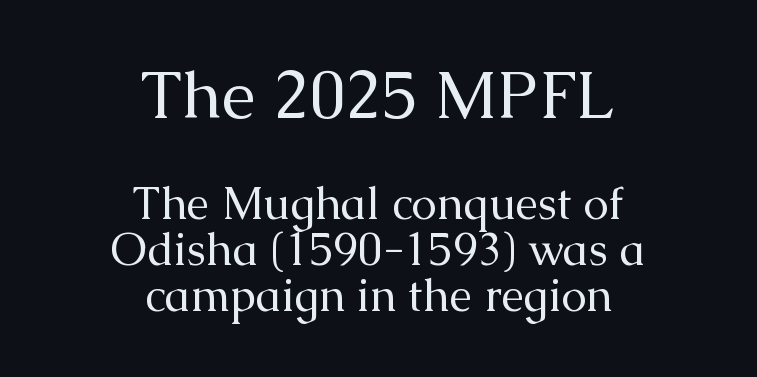
This sample has the flowing, uneven cadence of proportional lettering. Underline: absent. Serifs: yes, visible at the terminals of the letterforms. The typeface has the unassuming heft of standard copy or less. This sample is center-justified, so both line endings float freely.
